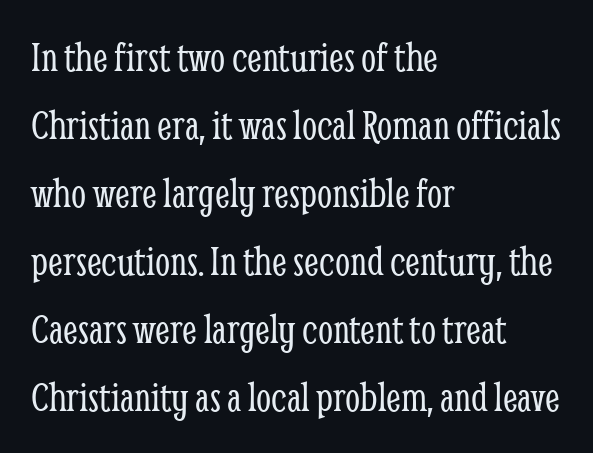
The image shows 43 px light, condensed serif type, upright; set left-aligned, normal line spacing (1.58x), normal letter spacing, not underlined; low stroke contrast and a medium x-height.
